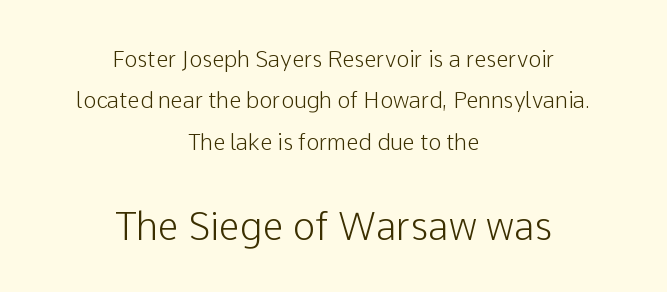
Q: Is the text italic (slanted)? A: No, it is upright.
Q: Is the typeface a serif or a sans-serif typeface? A: Sans-serif.
Q: Is the text underlined? A: No.
Q: How is the paragraph aligned? A: Centered.
Q: Is the spacing between letters normal or unusually wide? A: Normal.
Q: Which block of text is set in a larger size, the first (top) or the second (bottom)? A: The second (bottom) one.
Q: Width (condensed, normal, or wide)? A: Normal.
Q: Stroke contrast? A: Low.
Q: x-height? A: Medium.
Q: Monospaced? A: No.
